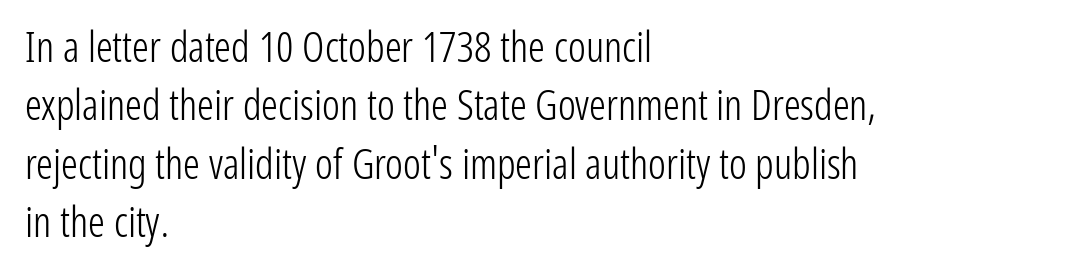
{"serif": "no", "italic": "no", "bold": "no", "weight": "light", "width": "condensed", "stroke_contrast": "low", "x_height": "medium", "monospaced": "no", "underline": "no", "align": "left", "line_spacing": "normal", "line_spacing_ratio": 1.39, "letter_spacing": "normal", "letter_spacing_em": 0.0, "glyph_px": 42}
